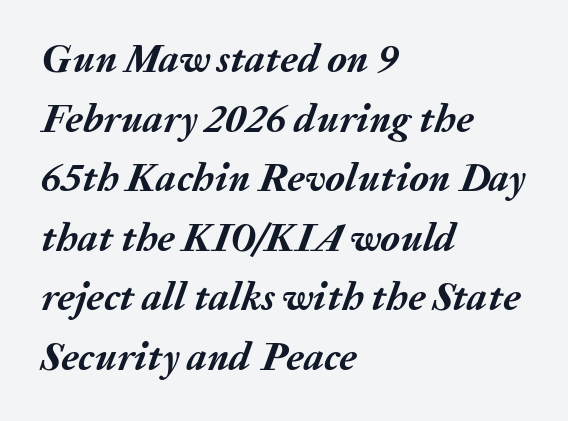
{"italic": "yes", "lean": "right", "slant_degrees": 20, "bold": "yes", "weight": "semibold", "width": "normal", "stroke_contrast": "medium", "x_height": "medium", "monospaced": "no", "underline": "no", "align": "left", "line_spacing": "normal", "line_spacing_ratio": 1.49, "letter_spacing": "normal", "letter_spacing_em": 0.0, "glyph_px": 40}
